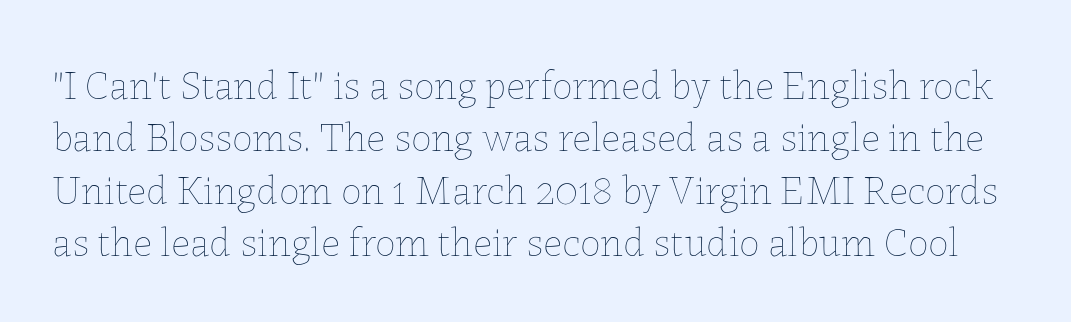
The words here are not underlined. The letters advance in unequal steps, a hallmark of proportional type. This sample uses plain, unmodified letter spacing. The typesetting does not lean heavy: it is not bold. One glance says typical: line gaps are just what's usual. In terms of posture, this sample is upright.
